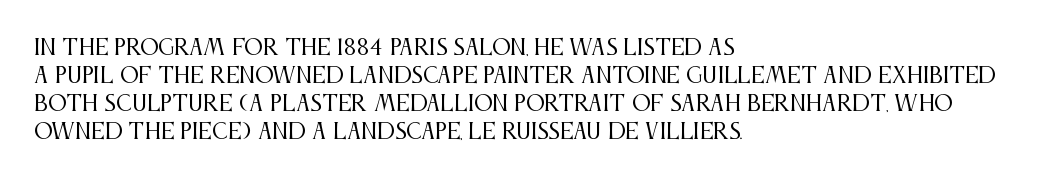
The image shows 21 px text type, upright; set left-aligned, normal line spacing (1.34x), normal letter spacing, not underlined.
